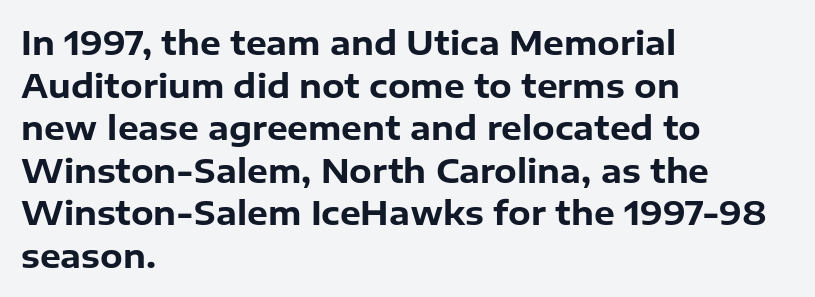
Characters remain perfectly vertical along every line. Observe the ordinary spacing: letters are neighbours, not strangers. Bold? Absolutely — the strokes are thick and heavy. In terms of letterform style, serifs are entirely absent. These lines are set flush left with a ragged right edge.
